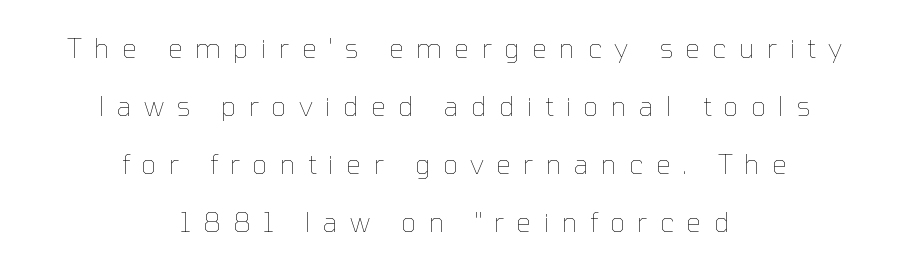
A centered setting, common on invitations and titles, is used for this passage. You can tell it's not italic because the verticals are truly vertical. Check the space under the baseline: it is left empty. Weight: regular or lighter.
